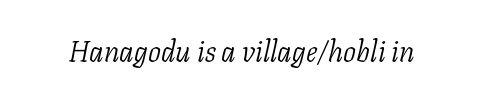
The image shows 29 px light serif type, italic (leaning right); set normal letter spacing, not underlined; low stroke contrast and a medium x-height.
